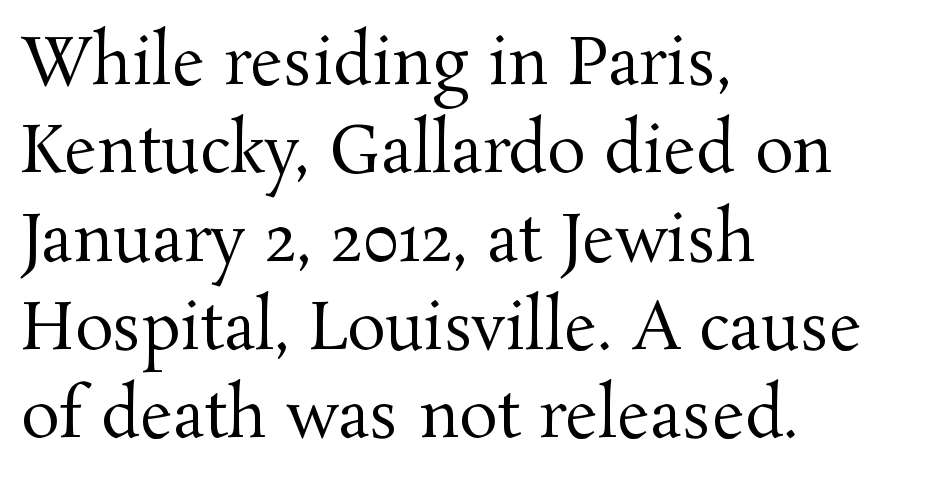
Q: Is the text bold? A: No.
Q: Is the text italic (slanted)? A: No, it is upright.
Q: Is the typeface a serif or a sans-serif typeface? A: Serif.
Q: Is the text underlined? A: No.
Q: How is the paragraph aligned? A: Left-aligned.
Q: Is the spacing between letters normal or unusually wide? A: Normal.
Q: Is the spacing between lines tight, normal or loose? A: Normal.
Q: Width (condensed, normal, or wide)? A: Normal.
Q: Stroke contrast? A: Medium.
Q: x-height? A: Medium.
Q: Monospaced? A: No.
